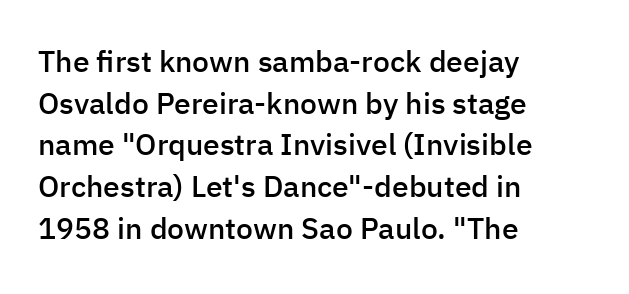
The image shows 30 px semibold sans-serif type, upright; set left-aligned, normal line spacing (1.39x), normal letter spacing, not underlined; low stroke contrast and a medium x-height.
